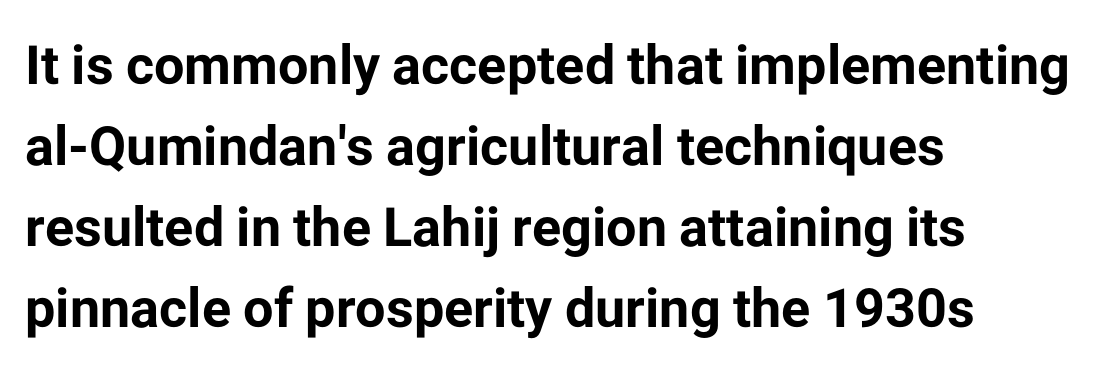
{"serif": "no", "italic": "no", "bold": "yes", "weight": "bold", "width": "normal", "stroke_contrast": "low", "x_height": "medium", "monospaced": "no", "underline": "no", "align": "left", "line_spacing": "normal", "line_spacing_ratio": 1.5, "letter_spacing": "normal", "letter_spacing_em": 0.0, "glyph_px": 54}
